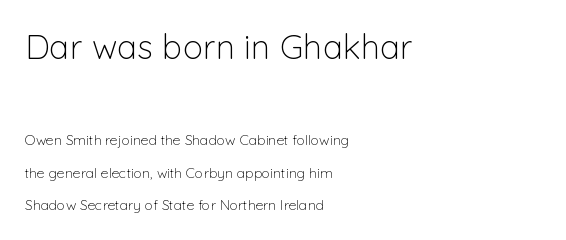
Q: Is the text bold? A: No.
Q: Is the text italic (slanted)? A: No, it is upright.
Q: Is the typeface a serif or a sans-serif typeface? A: Sans-serif.
Q: Is the text underlined? A: No.
Q: How is the paragraph aligned? A: Left-aligned.
Q: Is the spacing between letters normal or unusually wide? A: Normal.
Q: Is the spacing between lines tight, normal or loose? A: Loose.
Q: Which block of text is set in a larger size, the first (top) or the second (bottom)? A: The first (top) one.
Q: Width (condensed, normal, or wide)? A: Normal.
Q: Stroke contrast? A: Low.
Q: x-height? A: Medium.
Q: Monospaced? A: No.
